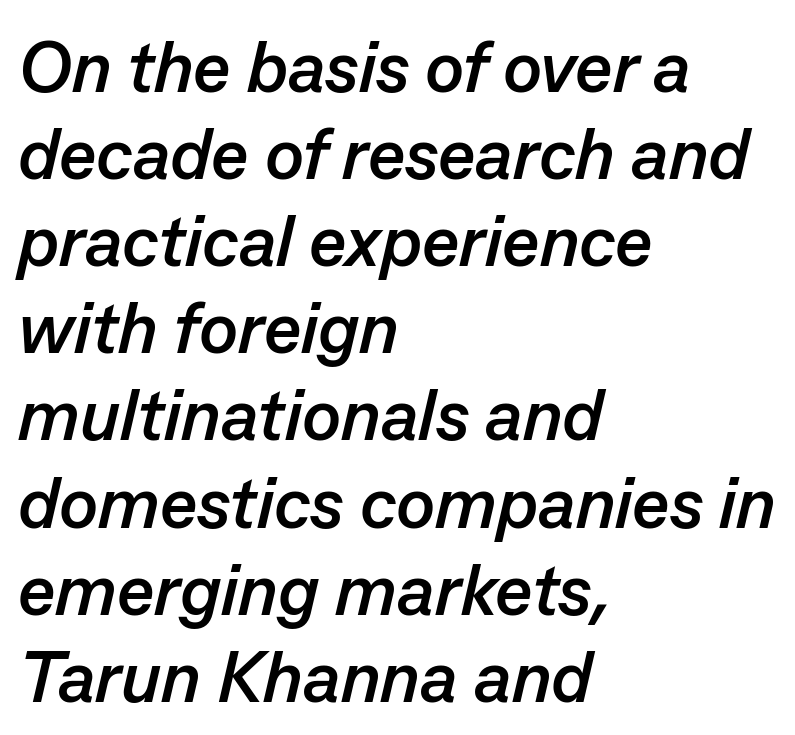
Q: Is the text bold? A: Yes.
Q: Is the text italic (slanted)? A: Yes, it leans right by about 13 degrees.
Q: Is the text underlined? A: No.
Q: How is the paragraph aligned? A: Left-aligned.
Q: Is the spacing between letters normal or unusually wide? A: Normal.
Q: Width (condensed, normal, or wide)? A: Normal.
Q: Stroke contrast? A: Low.
Q: x-height? A: Medium.
Q: Monospaced? A: No.
